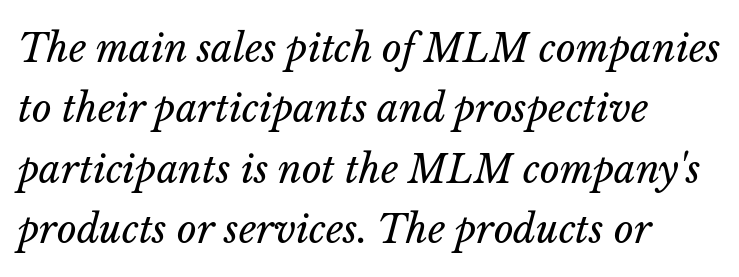
Leftover space on each line is placed entirely after the last word. The whole block is typeset with a tilt. Short note: letters normally spaced. The passage shown is typed in a proportional face where columns would drift.
